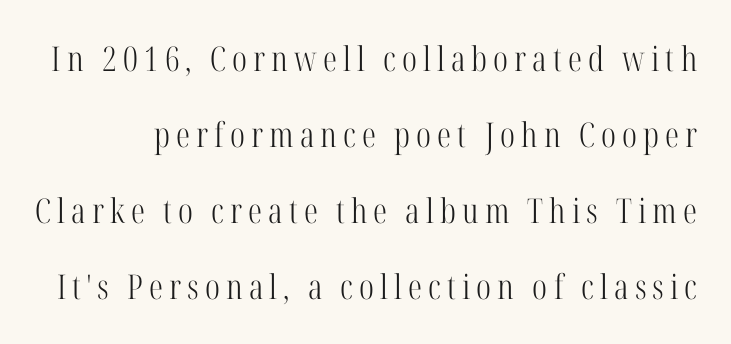
The image shows 34 px light, condensed serif type, upright; set loose line spacing (2.24x), not underlined; high stroke contrast and a medium x-height.
